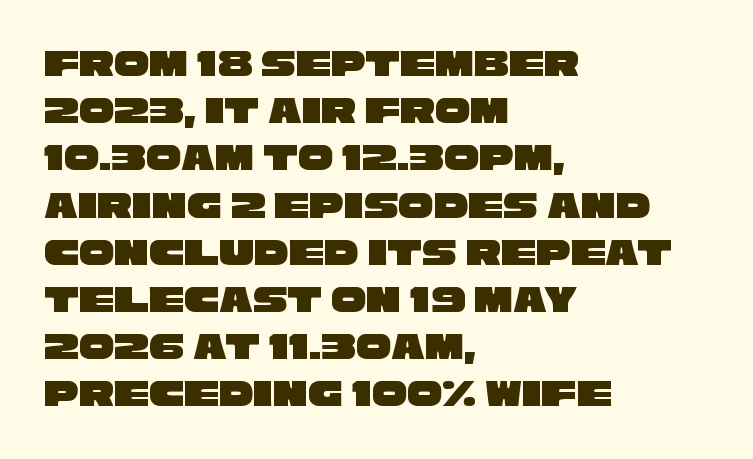
{"serif": "no", "width": "wide", "stroke_contrast": "low", "x_height": "large", "monospaced": "no", "underline": "no", "align": "left", "line_spacing_ratio": 1.21, "letter_spacing": "normal", "letter_spacing_em": 0.0, "glyph_px": 39}
